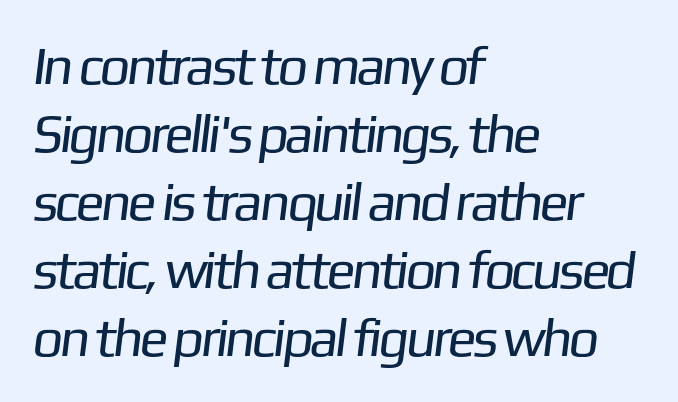
Underline: absent. The typesetter chose a ragged-right arrangement here. Grotesque or geometric, the face here clearly has no serifs. Look at the tracking — it's just the regular setting, nothing added. A typesetter would call this leading conventional body-copy spacing.
